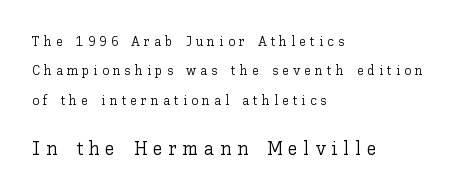
Q: Is the text bold? A: No.
Q: Is the text italic (slanted)? A: No, it is upright.
Q: Is the text underlined? A: No.
Q: How is the paragraph aligned? A: Left-aligned.
Q: Is the spacing between letters normal or unusually wide? A: Unusually wide.
Q: Is the spacing between lines tight, normal or loose? A: Loose.
Q: Which block of text is set in a larger size, the first (top) or the second (bottom)? A: The second (bottom) one.
